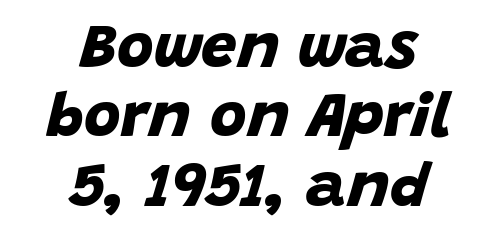
{"serif": "no", "bold": "yes", "weight": "bold", "width": "normal", "stroke_contrast": "low", "x_height": "large", "monospaced": "no", "underline": "no", "align": "center", "line_spacing": "tight", "line_spacing_ratio": 1.1, "letter_spacing": "normal", "letter_spacing_em": 0.0, "glyph_px": 63}
